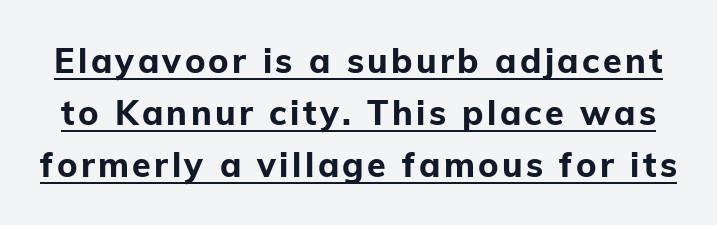
Honestly, the underline is the first thing you notice here. Does the leading feel generous? No, just average. Serif or sans? Sans — the stroke terminals are bare. The letters advance in unequal steps, a hallmark of proportional type. Does the lettering tilt? It doesn't — this is upright. The rendering uses a bold face; every stroke is thick and dark.
